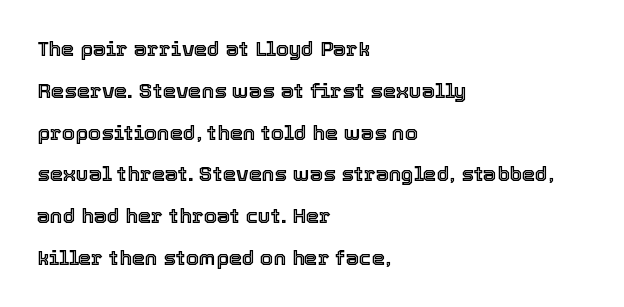
The image shows 21 px text type, upright; set left-aligned, loose line spacing (1.99x), normal letter spacing, not underlined.
